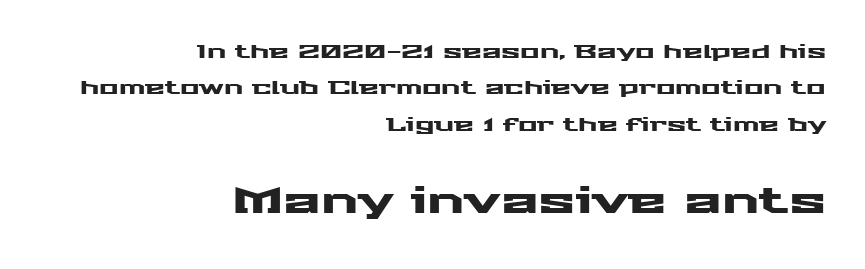
The specimen omits any rule beneath the text block's lines. Look at the bottom of the vertical strokes: they stop flat, with no serifs. The typography opts for an upright posture over an oblique one. Tracking value appears to be zero — textbook default spacing. The rendering uses natural spacing where letterforms have individual widths.
